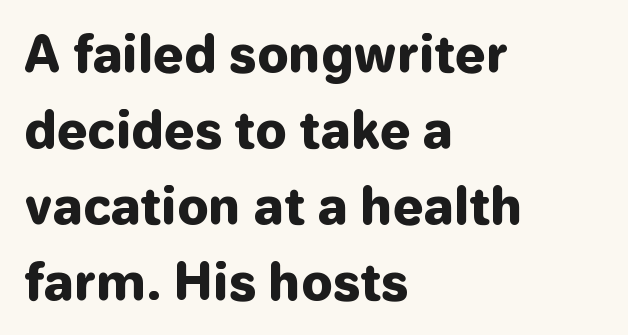
Q: Is the text bold? A: Yes.
Q: Is the text italic (slanted)? A: No, it is upright.
Q: Is the typeface a serif or a sans-serif typeface? A: Sans-serif.
Q: Is the text underlined? A: No.
Q: How is the paragraph aligned? A: Left-aligned.
Q: Is the spacing between letters normal or unusually wide? A: Normal.
Q: Is the spacing between lines tight, normal or loose? A: Normal.
Q: Width (condensed, normal, or wide)? A: Normal.
Q: Stroke contrast? A: Low.
Q: x-height? A: Medium.
Q: Monospaced? A: No.
